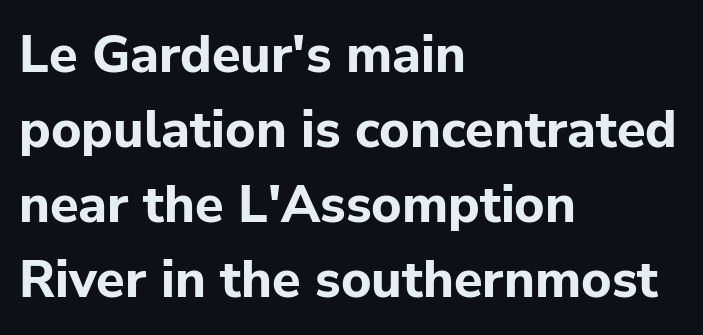
The rendering uses natural spacing where letterforms have individual widths. Are there feet on the stems? There aren't — it's a sans. Only glyphs here, with clear space below each row. Regarding leading, the lines here are spaced in the standard way. A roman cut, with each character standing at attention.
